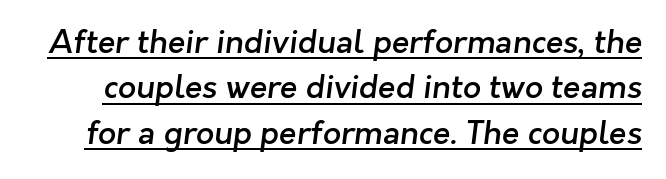
{"serif": "no", "bold": "semi", "weight": "semibold", "width": "normal", "stroke_contrast": "low", "x_height": "medium", "monospaced": "no", "underline": "yes", "line_spacing": "normal", "line_spacing_ratio": 1.42, "letter_spacing": "normal", "letter_spacing_em": 0.0, "glyph_px": 32}
